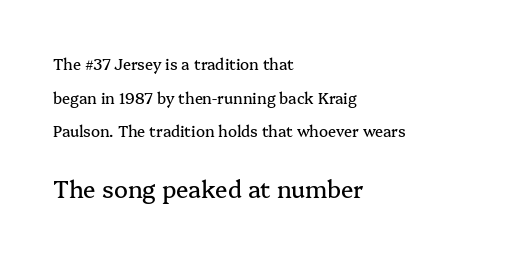
{"italic": "no", "underline": "no", "align": "left", "line_spacing": "loose", "line_spacing_ratio": 2.24, "letter_spacing": "normal", "letter_spacing_em": 0.0, "larger_block": "second", "size_ratio": 1.53, "glyph_px": 23}
